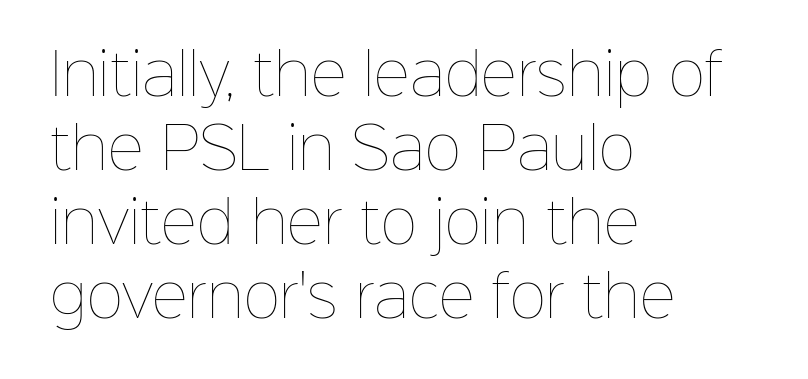
The letterforms sit shoulder to shoulder at normal distance. Quick note: interline space is typical. This is roman type, the default non-slanted kind. The typesetting does not lean heavy: it is not bold. Spacing verdict: proportional, widths tailored to each character.
